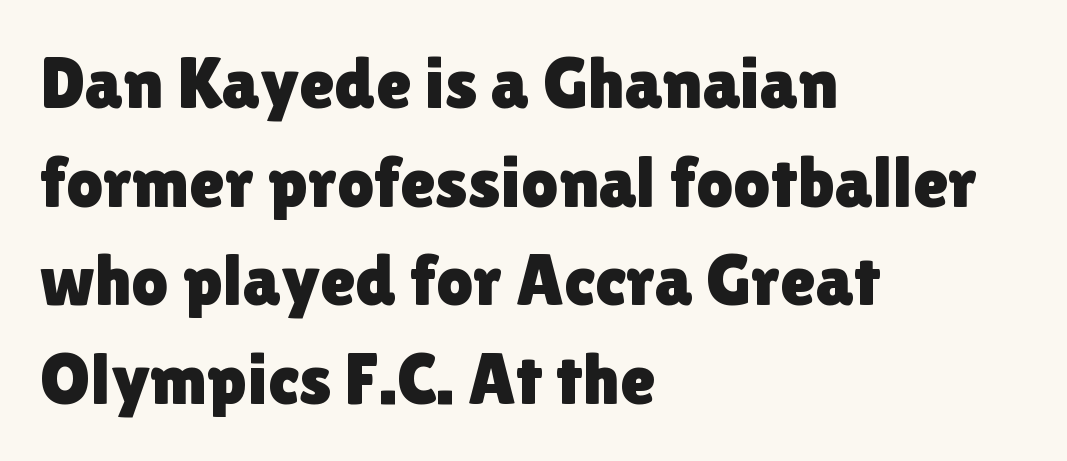
The image shows 73 px sans-serif type, upright; set left-aligned, normal line spacing (1.35x), normal letter spacing, not underlined; a medium x-height.
